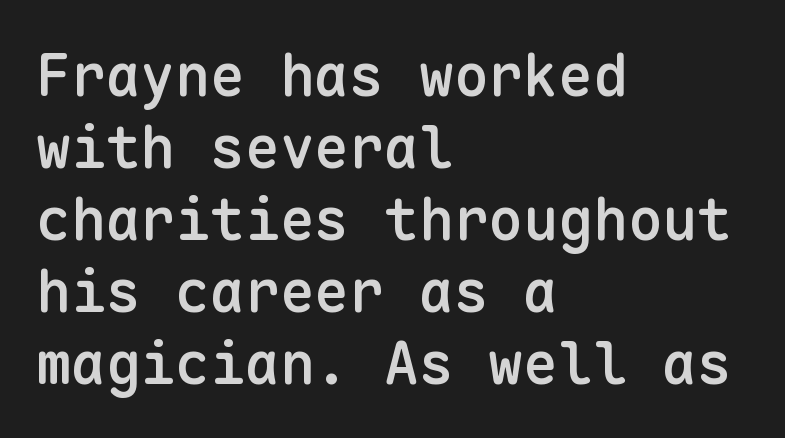
The image shows 58 px semibold sans-serif type, upright, monospaced; set left-aligned, line spacing 1.24x, normal letter spacing, not underlined; low stroke contrast and a medium x-height.
